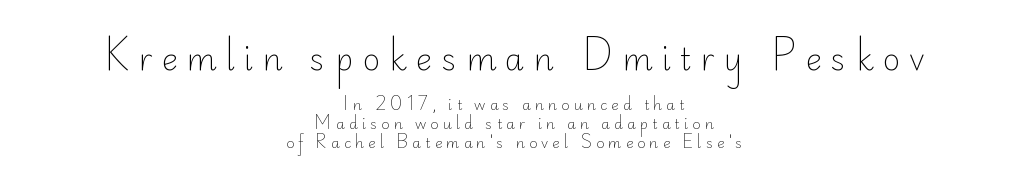
The image shows 31 px light sans-serif type, upright; set centered, normal line spacing (1.36x), unusually wide letter spacing (+0.29 em), not underlined; the first (top) block is 2.21x larger; low stroke contrast and a small x-height.
